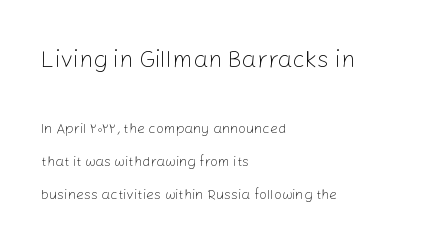
Q: Is the text bold? A: No.
Q: Is the text italic (slanted)? A: No, it is upright.
Q: Is the text underlined? A: No.
Q: How is the paragraph aligned? A: Left-aligned.
Q: Is the spacing between letters normal or unusually wide? A: Normal.
Q: Is the spacing between lines tight, normal or loose? A: Loose.
Q: Which block of text is set in a larger size, the first (top) or the second (bottom)? A: The first (top) one.
